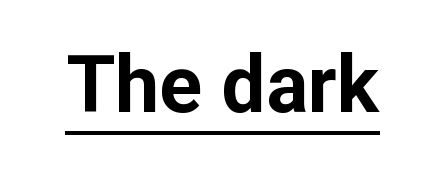
{"serif": "no", "italic": "no", "bold": "yes", "weight": "bold", "width": "normal", "stroke_contrast": "low", "x_height": "medium", "monospaced": "no", "underline": "yes", "letter_spacing": "normal", "letter_spacing_em": 0.0, "glyph_px": 79}
